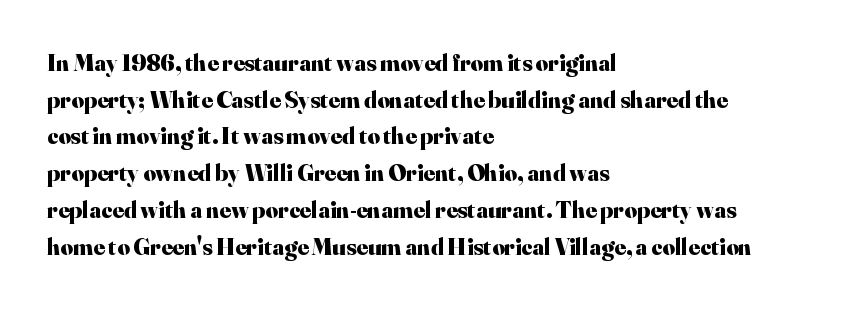
A typesetter would call this zero additional tracking. The letters stand upright; this is a roman face. Regular leading. The passage is arranged the way most books set body copy — flush left. Rule under the text: the space is simply empty. Strokes here are thick enough to call this a true bold.
